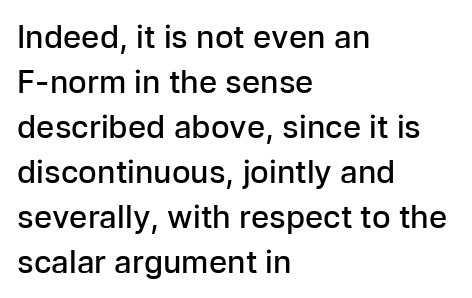
The image shows 31 px semibold sans-serif type, upright; set left-aligned, normal line spacing (1.45x), normal letter spacing, not underlined; low stroke contrast and a medium x-height.
